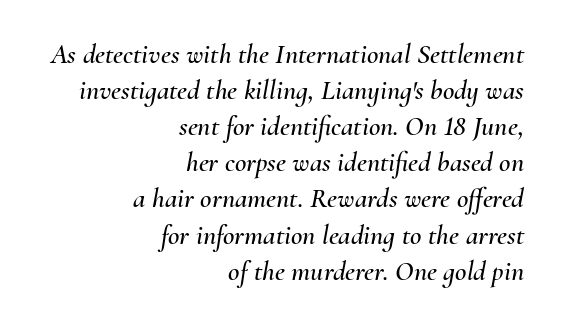
Q: Is the text italic (slanted)? A: Yes, it leans right by about 10 degrees.
Q: Is the text underlined? A: No.
Q: How is the paragraph aligned? A: Right-aligned.
Q: Is the spacing between letters normal or unusually wide? A: Normal.
Q: Is the spacing between lines tight, normal or loose? A: Normal.
Q: Width (condensed, normal, or wide)? A: Normal.
Q: Stroke contrast? A: Medium.
Q: x-height? A: Small.
Q: Monospaced? A: No.
